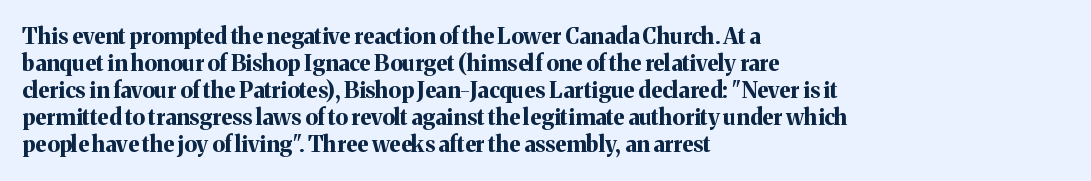
{"italic": "no", "bold": "yes", "underline": "no", "align": "left", "line_spacing_ratio": 1.23, "letter_spacing": "normal", "letter_spacing_em": 0.0, "glyph_px": 22}
